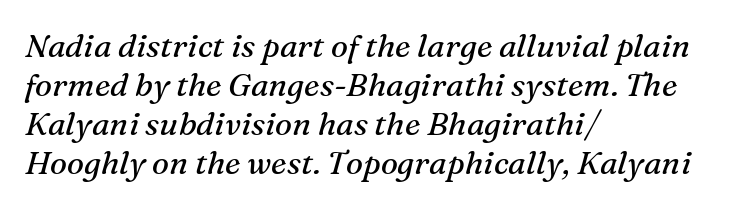
This rendering uses left alignment, leaving the right contour irregular. Glyph-to-glyph distance matches everyday printed text. Italic? Definitely — the glyphs are oblique. Any mark beneath the type? The region is blank.
